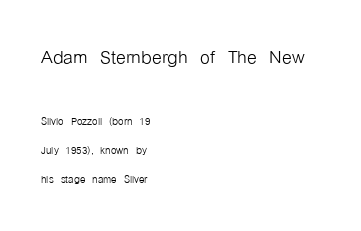
Q: Is the text bold? A: No.
Q: Is the text italic (slanted)? A: No, it is upright.
Q: Is the text underlined? A: No.
Q: How is the paragraph aligned? A: Left-aligned.
Q: Is the spacing between letters normal or unusually wide? A: Normal.
Q: Is the spacing between lines tight, normal or loose? A: Loose.
Q: Which block of text is set in a larger size, the first (top) or the second (bottom)? A: The first (top) one.
